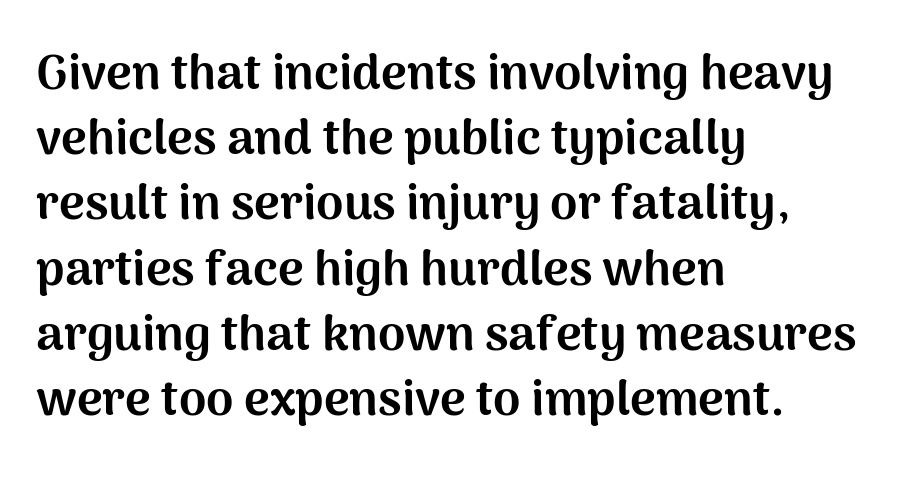
{"serif": "no", "italic": "no", "bold": "yes", "weight": "bold", "width": "normal", "stroke_contrast": "medium", "x_height": "medium", "monospaced": "no", "underline": "no", "align": "left", "line_spacing": "normal", "line_spacing_ratio": 1.33, "letter_spacing": "normal", "letter_spacing_em": 0.0, "glyph_px": 49}
